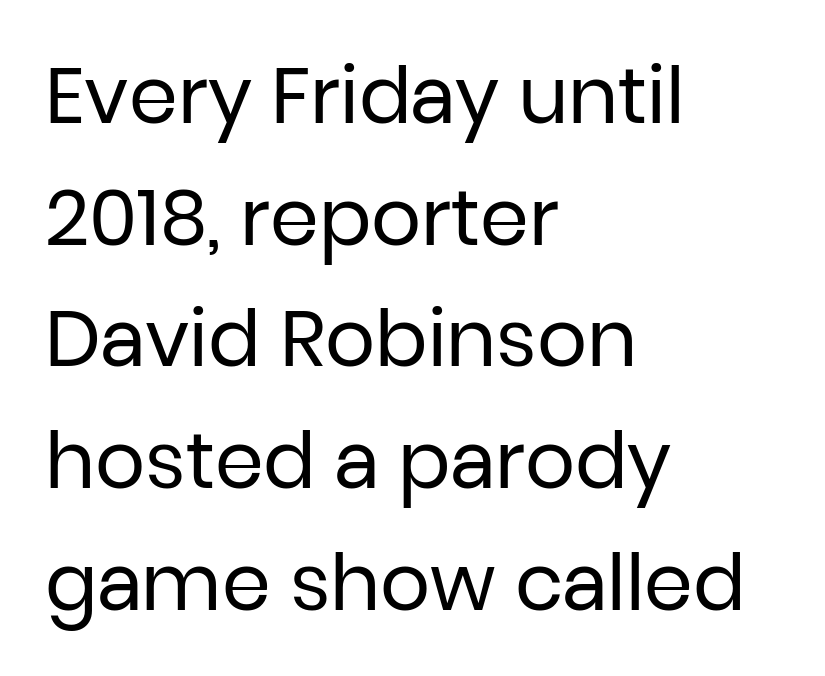
The typesetting does not lean heavy: it is not bold. The letters sit at their default tracking, neither squeezed nor spread. The area under the type is left untouched. The text was rendered using a sans face with plain stroke endings. Do the letters lean? They stand straight. Baseline-to-baseline distance is the conventional proportion of letter height.
